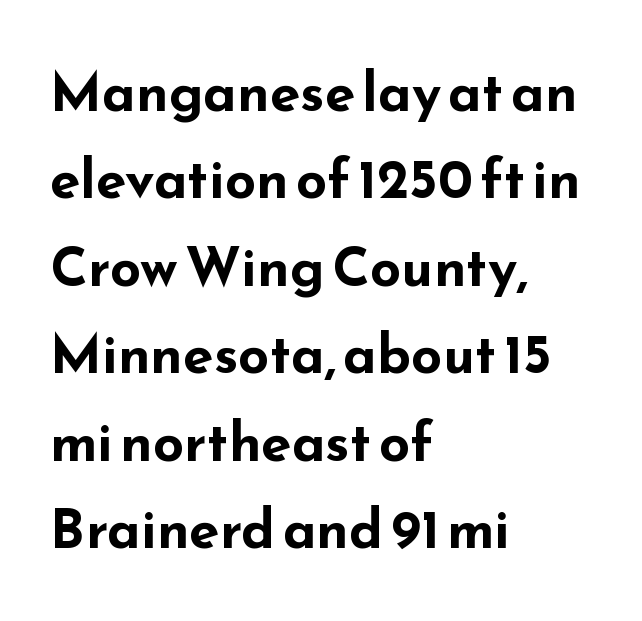
The rendering uses a moderate line-height, typical for paragraphs. The passage shown has conventional tracking throughout. Every letter is thick-stroked: bold, no question. Compared with a centered layout, this one pins lines to the left instead. Notice how the stems are strictly vertical — no italics here. Plain, unruled lines of type.
